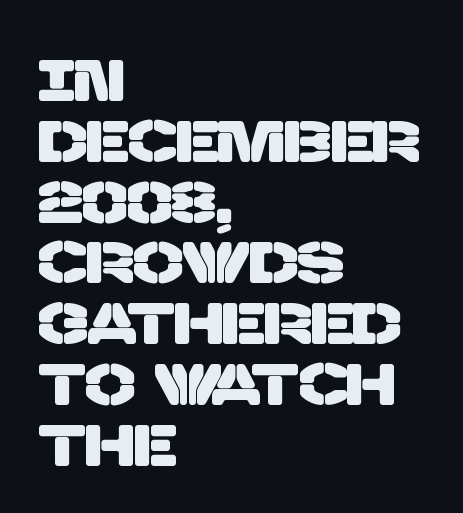
{"serif": "no", "width": "normal", "stroke_contrast": "low", "x_height": "large", "monospaced": "no", "underline": "no", "align": "left", "line_spacing": "tight", "line_spacing_ratio": 1.03, "letter_spacing": "normal", "letter_spacing_em": 0.0, "glyph_px": 59}
